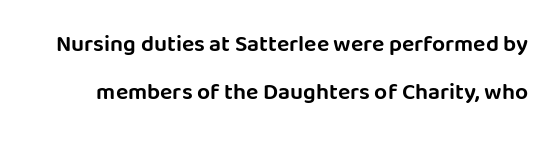
{"italic": "no", "underline": "no", "line_spacing": "loose", "line_spacing_ratio": 2.08, "letter_spacing": "normal", "letter_spacing_em": 0.0, "glyph_px": 23}
